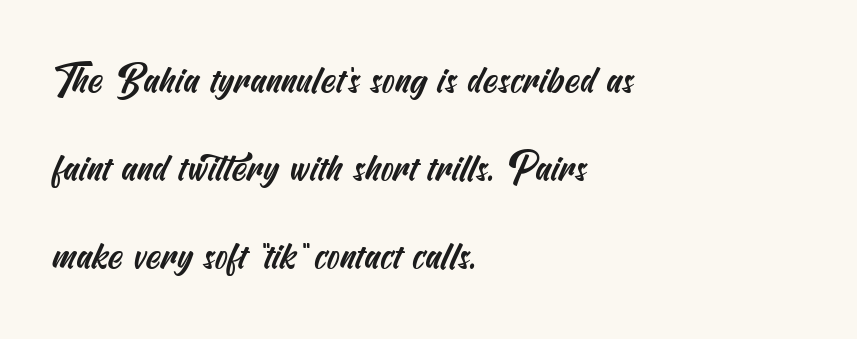
Any mark beneath the type? The region is blank. Successive baselines arrive slowly, with a big drop between each. Line starts are locked; line ends wander. You could call the tracking neutral — neither tight nor loose. Note: no serifs on the glyphs.
